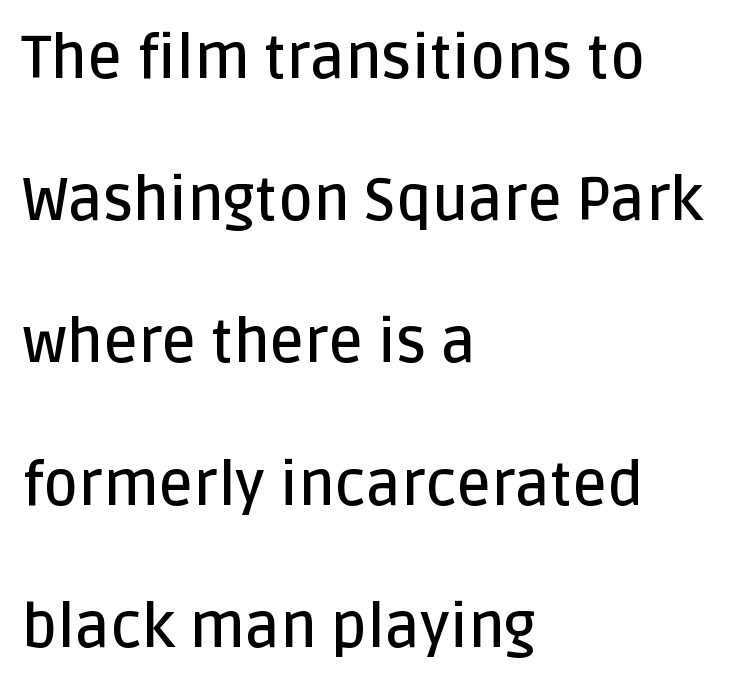
Q: Is the text bold? A: Semi-bold.
Q: Is the text italic (slanted)? A: No, it is upright.
Q: Is the typeface a serif or a sans-serif typeface? A: Sans-serif.
Q: Is the text underlined? A: No.
Q: How is the paragraph aligned? A: Left-aligned.
Q: Is the spacing between letters normal or unusually wide? A: Normal.
Q: Is the spacing between lines tight, normal or loose? A: Loose.
Q: Width (condensed, normal, or wide)? A: Normal.
Q: Stroke contrast? A: Low.
Q: x-height? A: Large.
Q: Monospaced? A: No.
